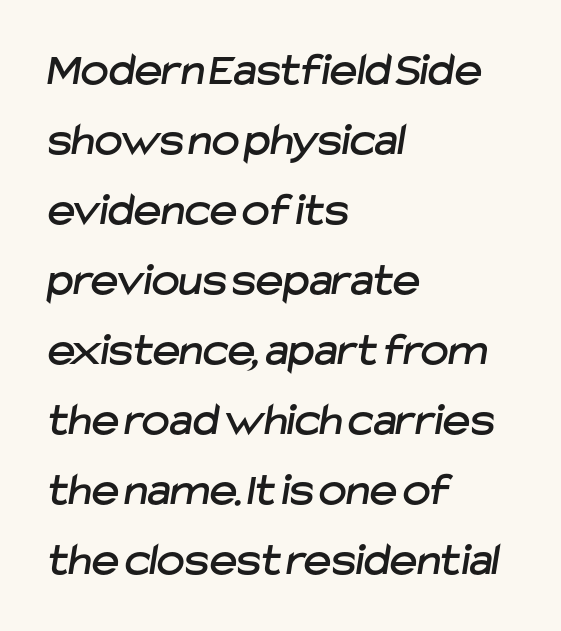
The image shows 47 px sans-serif type; set left-aligned, normal line spacing (1.49x), normal letter spacing, not underlined; low stroke contrast and a medium x-height.
